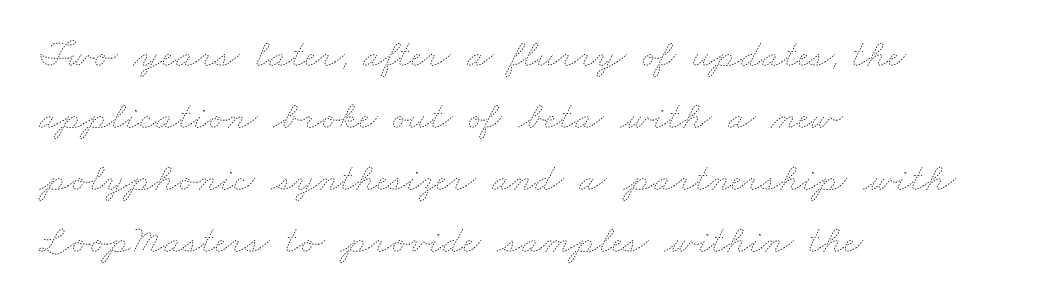
The passage shown stacks its lines at a standard gap. Looks like regular typesetting: each glyph gets only the width it needs. Underline: absent. The paragraph shown leans on its left margin. This is not heavy type; no bold has been used.
